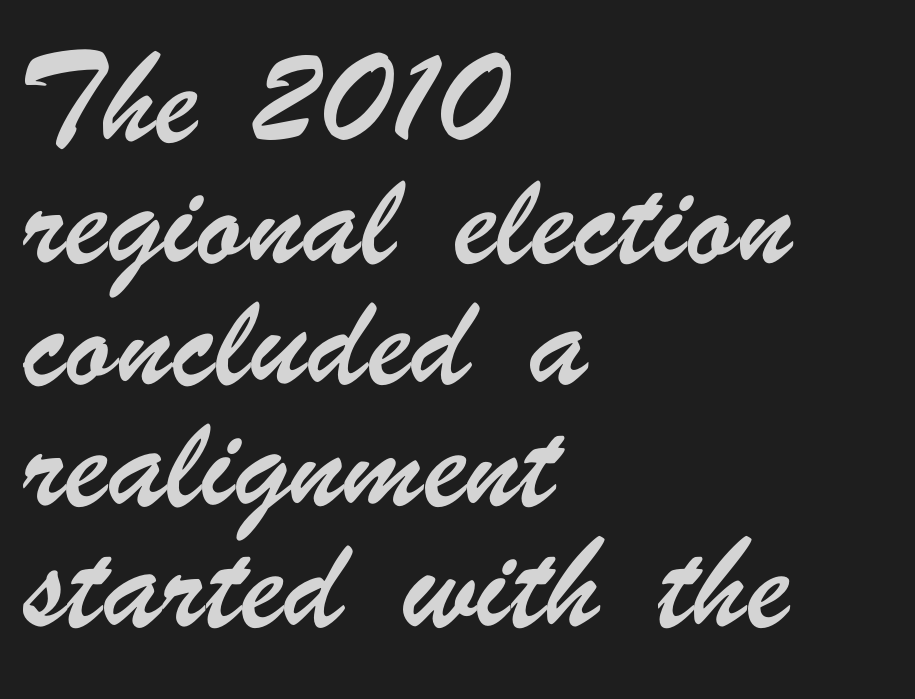
{"serif": "no", "width": "condensed", "stroke_contrast": "low", "x_height": "small", "monospaced": "no", "underline": "no", "align": "left", "line_spacing": "loose", "line_spacing_ratio": 2.09, "letter_spacing": "normal", "letter_spacing_em": 0.0, "glyph_px": 58}
